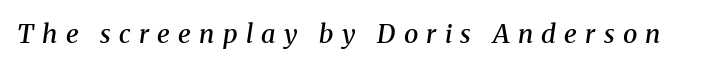
{"italic": "yes", "lean": "right", "slant_degrees": 8, "bold": "semi", "underline": "no", "letter_spacing": "wide", "letter_spacing_em": 0.32, "glyph_px": 26}
